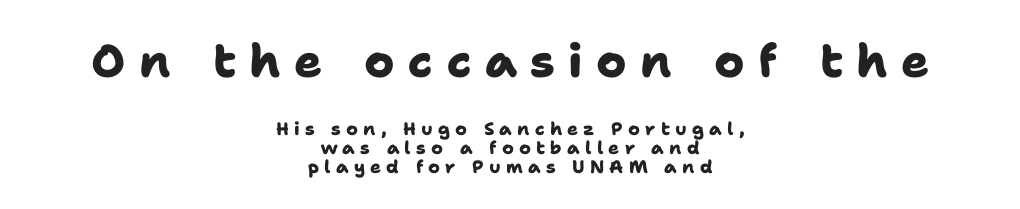
The typesetter chose a symmetrical, centered arrangement here. The tracking jumps out immediately: characters are airy and widely separated. Note the varied advance widths — an 'i' is clearly narrower than an 'm'. Very little white space separates one row of letters from the next. Look at the glyph heights: the upper group is clearly the bigger setting. Notice how thick the strokes are: this is what a full bold looks like.
